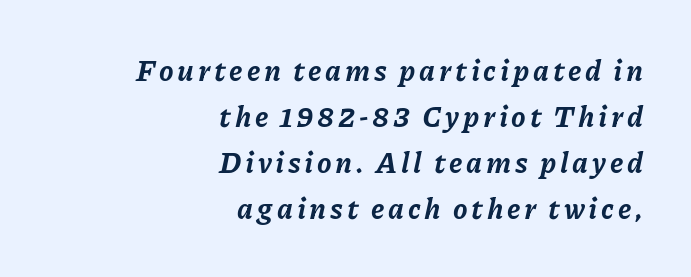
The image shows 29 px bold type, italic (leaning right); set right-aligned, normal line spacing (1.59x), not underlined; low stroke contrast and a medium x-height.
